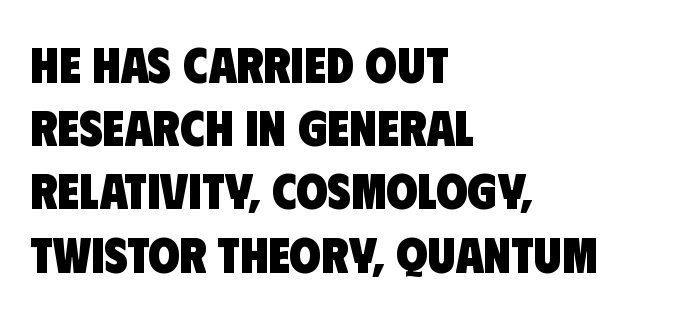
Q: Is the text bold? A: Yes.
Q: Is the typeface a serif or a sans-serif typeface? A: Sans-serif.
Q: Is the text underlined? A: No.
Q: How is the paragraph aligned? A: Left-aligned.
Q: Is the spacing between letters normal or unusually wide? A: Normal.
Q: Width (condensed, normal, or wide)? A: Condensed.
Q: Stroke contrast? A: Low.
Q: x-height? A: Large.
Q: Monospaced? A: No.
